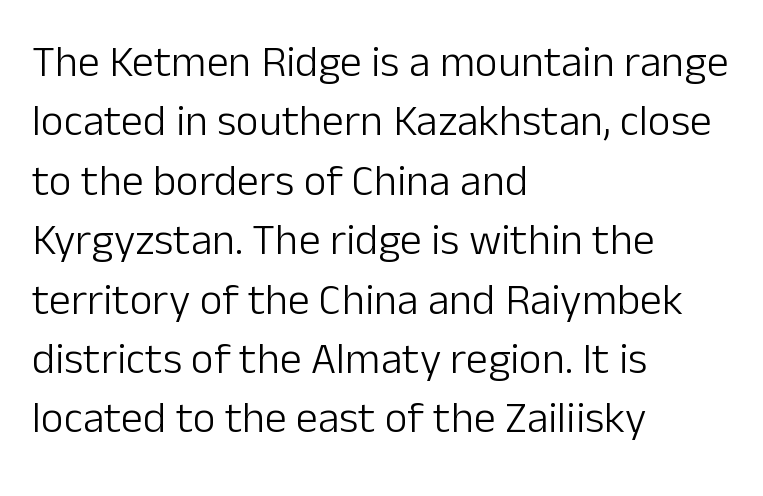
The face used here is proportionally spaced, like ordinary book or web type. Serif or sans? Sans — the stroke terminals are bare. The letterforms sit at book weight or below. Each line starts at the same left margin while the right side varies. Glance below the letters and you will spot only blank space.
